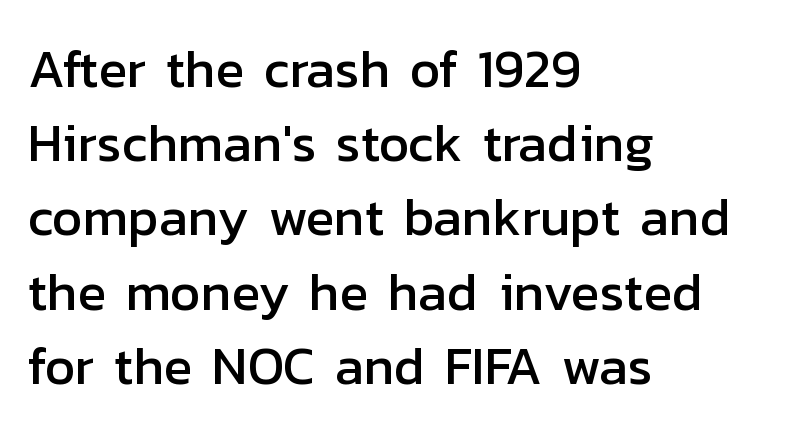
{"serif": "no", "italic": "no", "width": "normal", "stroke_contrast": "low", "x_height": "medium", "monospaced": "no", "underline": "no", "align": "left", "line_spacing": "normal", "line_spacing_ratio": 1.4, "letter_spacing": "normal", "letter_spacing_em": 0.0, "glyph_px": 53}
